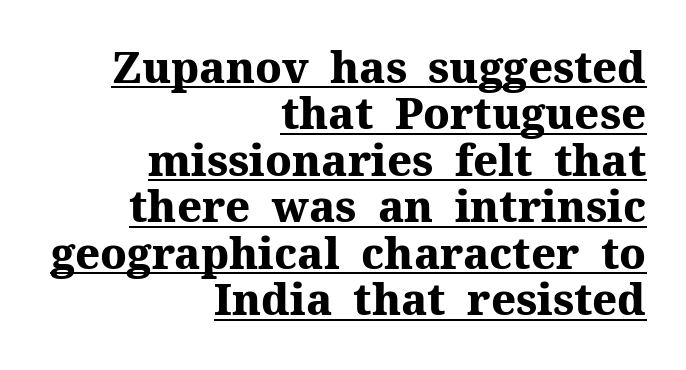
{"serif": "yes", "italic": "no", "bold": "yes", "weight": "heavy", "width": "normal", "stroke_contrast": "medium", "x_height": "medium", "monospaced": "no", "underline": "yes", "align": "right", "line_spacing": "tight", "line_spacing_ratio": 1.08, "letter_spacing": "normal", "letter_spacing_em": 0.0, "glyph_px": 43}
